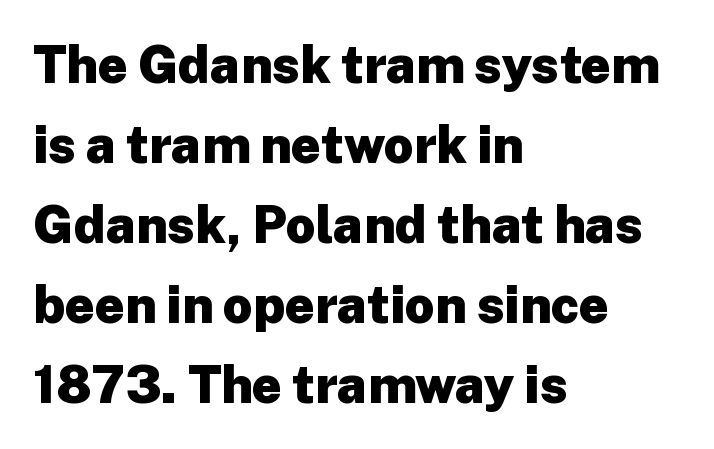
The image shows 52 px heavy sans-serif type, upright; set left-aligned, normal line spacing (1.54x), normal letter spacing, not underlined; low stroke contrast and a medium x-height.
